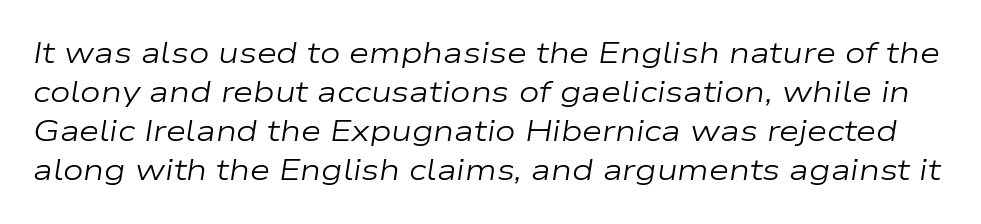
Q: Is the text bold? A: No.
Q: Is the text italic (slanted)? A: Yes, it leans right by about 9 degrees.
Q: Is the text underlined? A: No.
Q: Is the spacing between letters normal or unusually wide? A: Normal.
Q: Is the spacing between lines tight, normal or loose? A: Normal.
Q: Width (condensed, normal, or wide)? A: Wide.
Q: Stroke contrast? A: Low.
Q: x-height? A: Medium.
Q: Monospaced? A: No.
